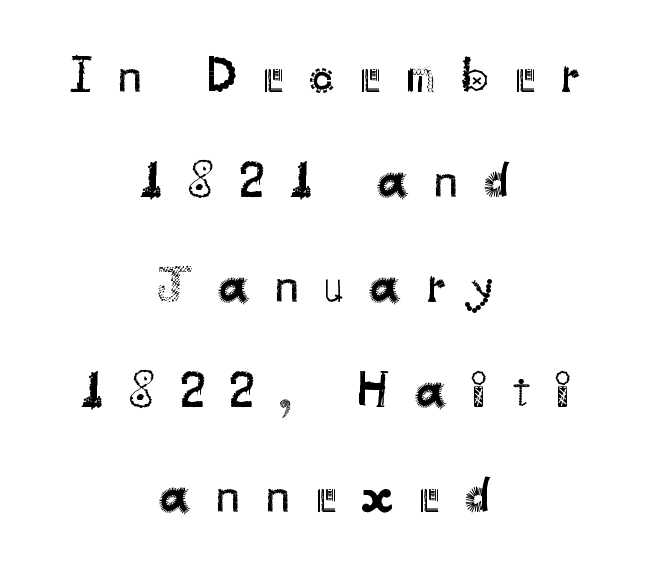
The typesetter chose a symmetrical, centered arrangement here. Glyph-to-glyph distance is far greater than everyday printed text. Unbolded letterforms with no extra heft. Is there any slant? The stems are plumb.
